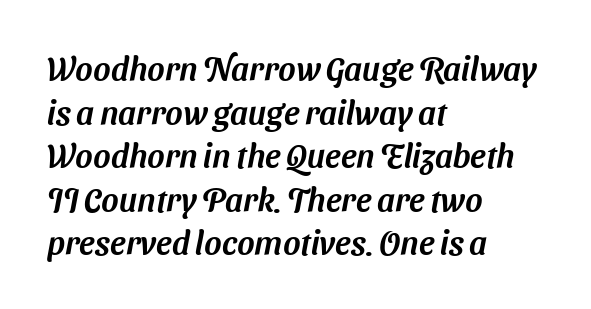
The image shows 33 px sans-serif type; set left-aligned, normal line spacing (1.32x), normal letter spacing, not underlined; medium stroke contrast and a medium x-height.
